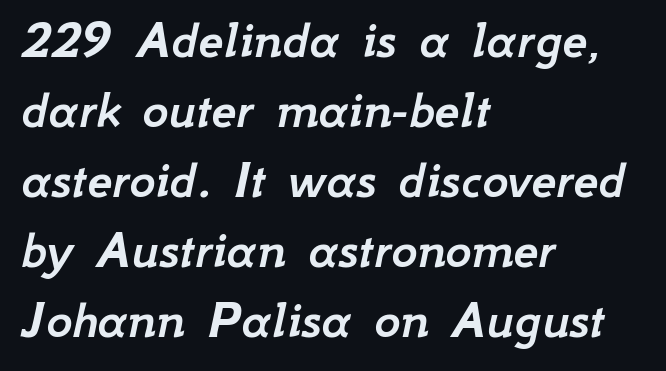
The image shows 56 px text type, italic (leaning right); set left-aligned, normal line spacing (1.25x), normal letter spacing, not underlined; low stroke contrast and a small x-height.
